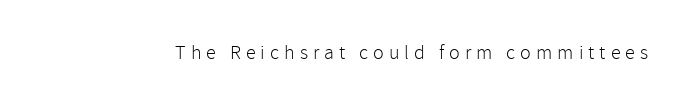
Rule under the text: the space is simply empty. Every character sits straight up, as roman type does. This is not heavy type; no bold has been used. Tracking value appears strongly positive — letters spread wide.
